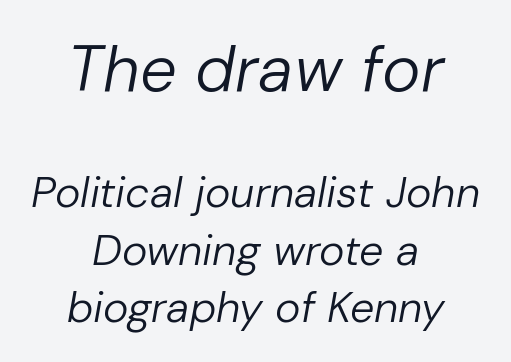
The image shows 65 px regular-weight type, italic (leaning right); set centered, normal line spacing (1.33x), normal letter spacing, not underlined; the first (top) block is 1.51x larger; low stroke contrast and a medium x-height.
